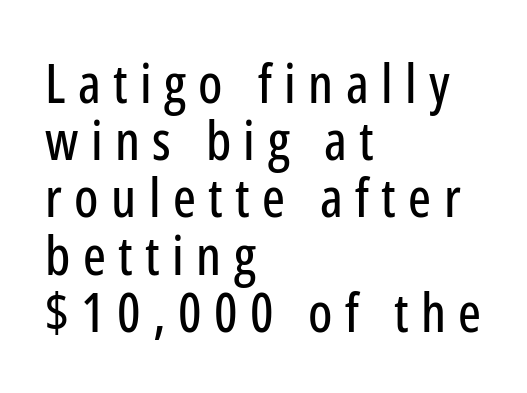
Each line starts at the same left margin while the right side varies. The leading is snug, giving the passage a crowded texture. Do the letters lean? They stand straight. These lines are rendered in a variable-pitch font. Students, note that the glyphs here are deliberately spaced far apart. The gap between lines stays unmarked.
